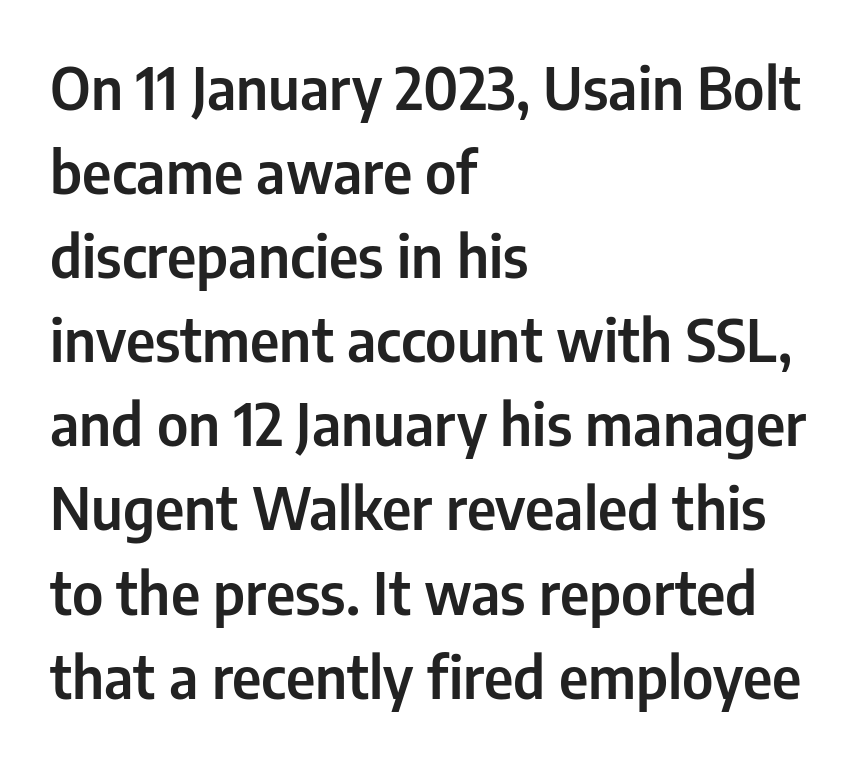
{"serif": "no", "italic": "no", "width": "condensed", "stroke_contrast": "low", "x_height": "medium", "monospaced": "no", "underline": "no", "align": "left", "line_spacing": "normal", "line_spacing_ratio": 1.45, "letter_spacing": "normal", "letter_spacing_em": 0.0, "glyph_px": 58}
